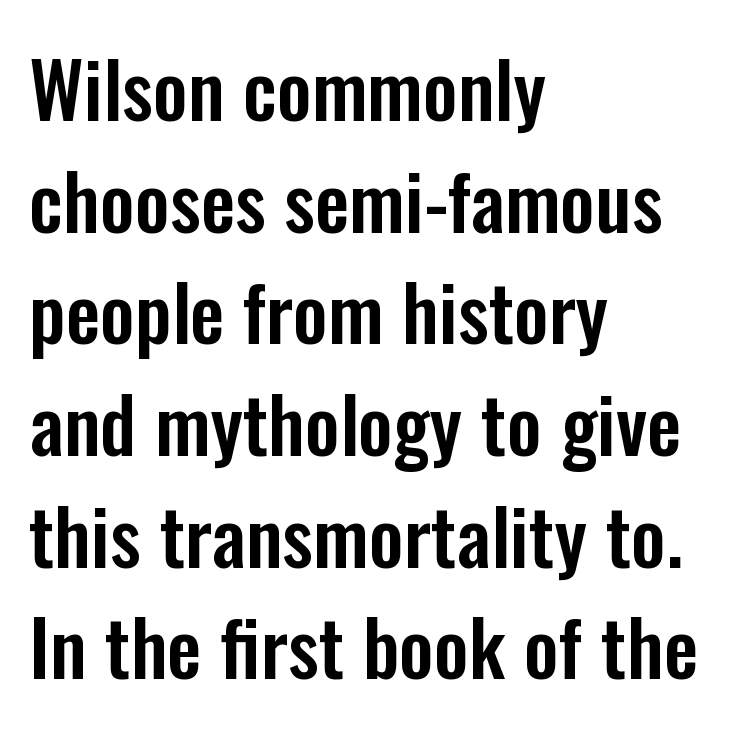
Here the designer chose a conventional face with non-uniform glyph widths. Horizontal alignment here is leftward, the default for most running prose. Decoration check: the copy has no underline. Check where the strokes stop: nothing finishes them off — pure sans. The face used here is rendered with its standard letterfit. Posture: straight, roman, zero tilt.
